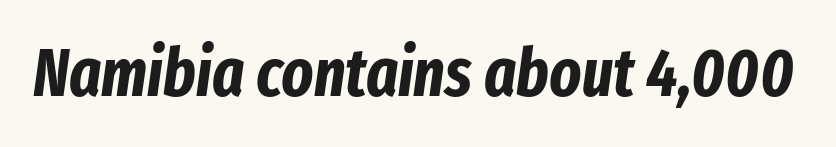
Q: Is the text bold? A: Yes.
Q: Is the text italic (slanted)? A: Yes, it leans right by about 8 degrees.
Q: Is the text underlined? A: No.
Q: Is the spacing between letters normal or unusually wide? A: Normal.
Q: Width (condensed, normal, or wide)? A: Condensed.
Q: Stroke contrast? A: Low.
Q: x-height? A: Medium.
Q: Monospaced? A: No.
